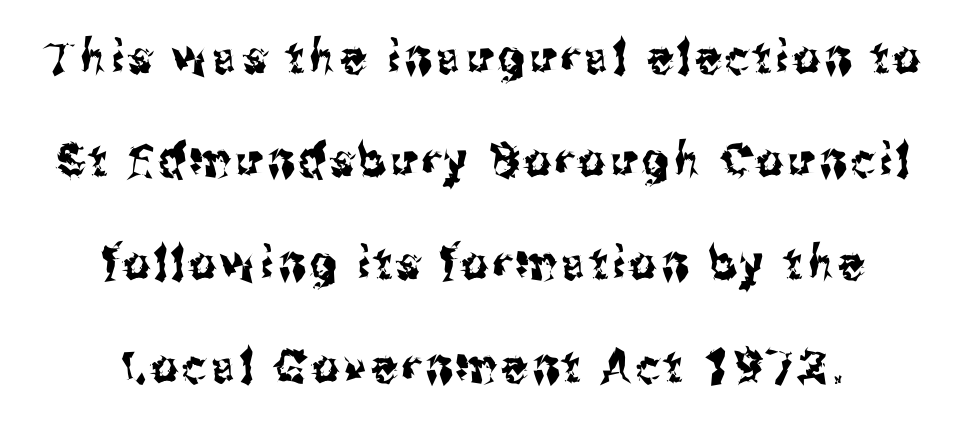
The image shows 46 px condensed sans-serif type, upright; set loose line spacing (2.24x), not underlined; medium stroke contrast and a medium x-height.
